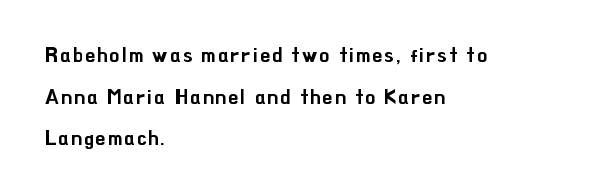
The image shows 20 px text type, upright; set left-aligned, loose line spacing (2.08x), not underlined.
